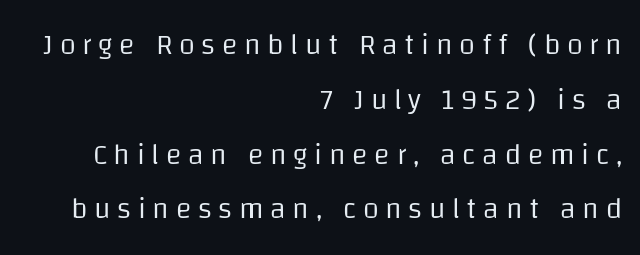
{"serif": "no", "italic": "no", "bold": "no", "weight": "regular", "width": "normal", "stroke_contrast": "low", "x_height": "large", "monospaced": "no", "underline": "no", "align": "right", "line_spacing_ratio": 1.89, "letter_spacing": "wide", "letter_spacing_em": 0.23, "glyph_px": 29}
